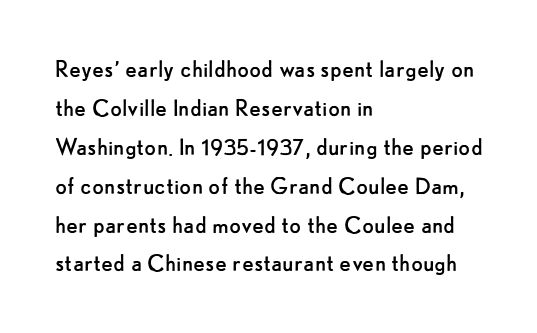
Nothing heavy about these letters — not bold at all. The block of text has a typical density, with ordinary space between rows. Posture: straight, roman, zero tilt. Quick note: underline off. The letterforms sit shoulder to shoulder at normal distance.
